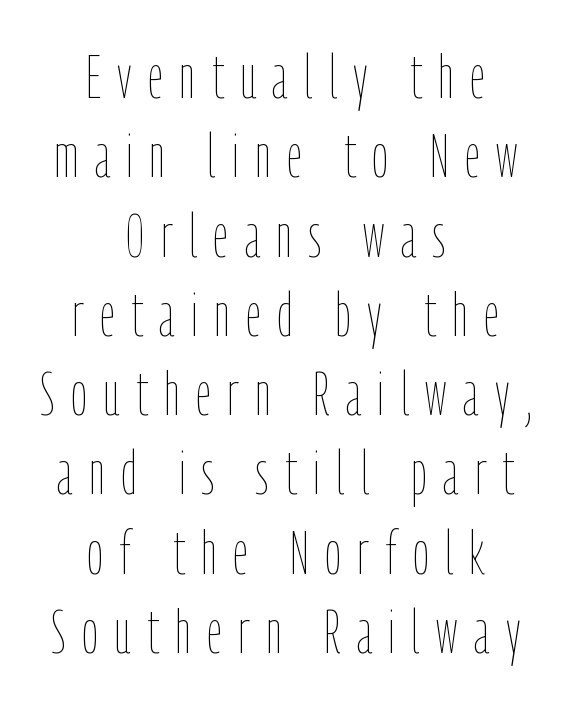
{"italic": "no", "bold": "no", "weight": "thin", "width": "condensed", "stroke_contrast": "low", "x_height": "medium", "monospaced": "no", "underline": "no", "align": "center", "line_spacing": "normal", "line_spacing_ratio": 1.3, "letter_spacing": "wide", "letter_spacing_em": 0.27, "glyph_px": 61}
